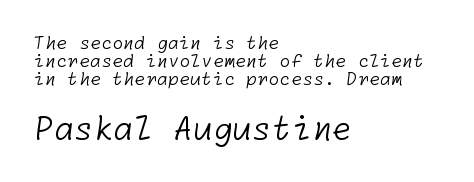
{"serif": "no", "bold": "no", "weight": "light", "width": "normal", "stroke_contrast": "low", "x_height": "medium", "underline": "no", "align": "left", "line_spacing": "tight", "line_spacing_ratio": 1.01, "letter_spacing": "normal", "letter_spacing_em": 0.0, "larger_block": "second", "size_ratio": 1.78, "glyph_px": 32}
